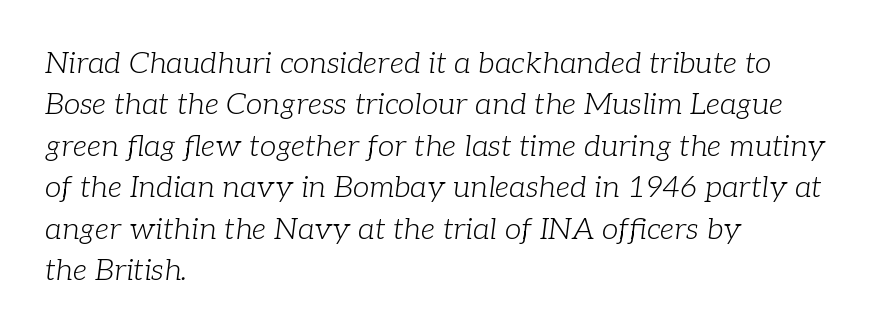
{"serif": "yes", "italic": "yes", "lean": "right", "slant_degrees": 7, "bold": "no", "weight": "light", "width": "normal", "stroke_contrast": "low", "x_height": "medium", "monospaced": "no", "underline": "no", "align": "left", "line_spacing": "normal", "line_spacing_ratio": 1.38, "letter_spacing": "normal", "letter_spacing_em": 0.0, "glyph_px": 30}
